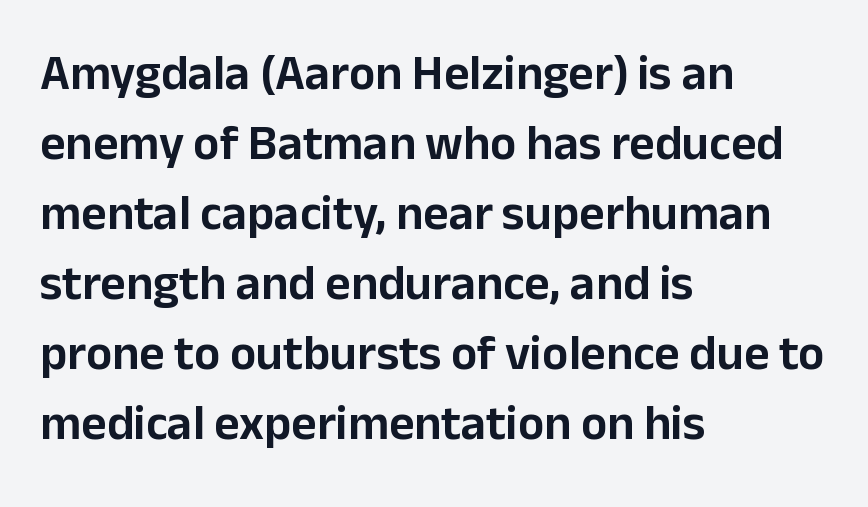
{"serif": "no", "italic": "no", "width": "normal", "stroke_contrast": "low", "x_height": "medium", "monospaced": "no", "underline": "no", "align": "left", "line_spacing": "normal", "line_spacing_ratio": 1.43, "letter_spacing": "normal", "letter_spacing_em": 0.0, "glyph_px": 49}
